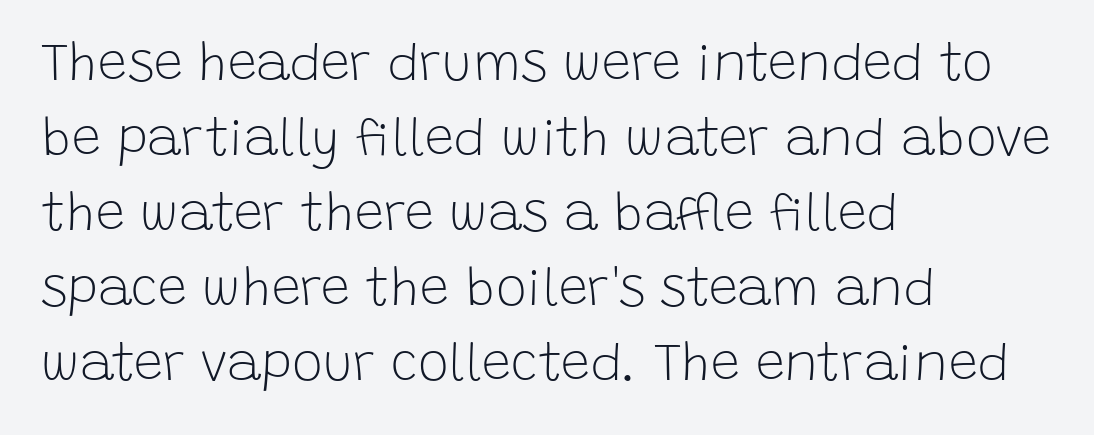
These lines sit exactly where default settings would place them. One-word summary of the alignment: left. The tracking reads as untouched default to a designer's eye. Is there any slant? The stems are plumb. Summary of weight: not heavy and not bold.
